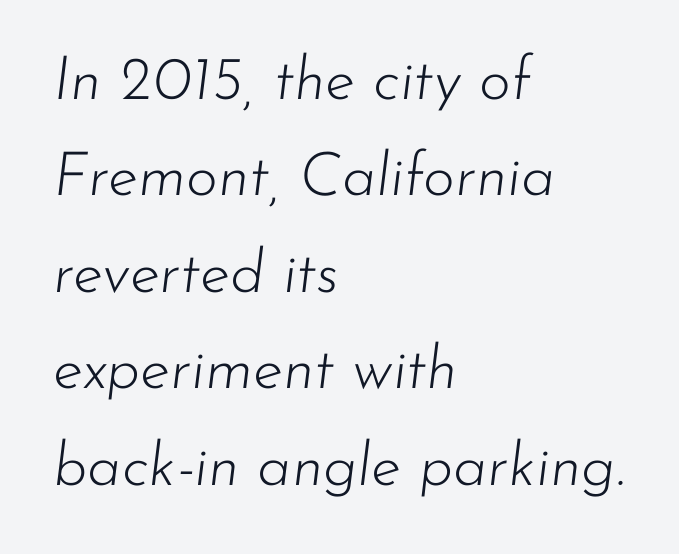
The image shows 61 px light type, italic (leaning right); set left-aligned, normal line spacing (1.58x), normal letter spacing, not underlined; low stroke contrast and a small x-height.
